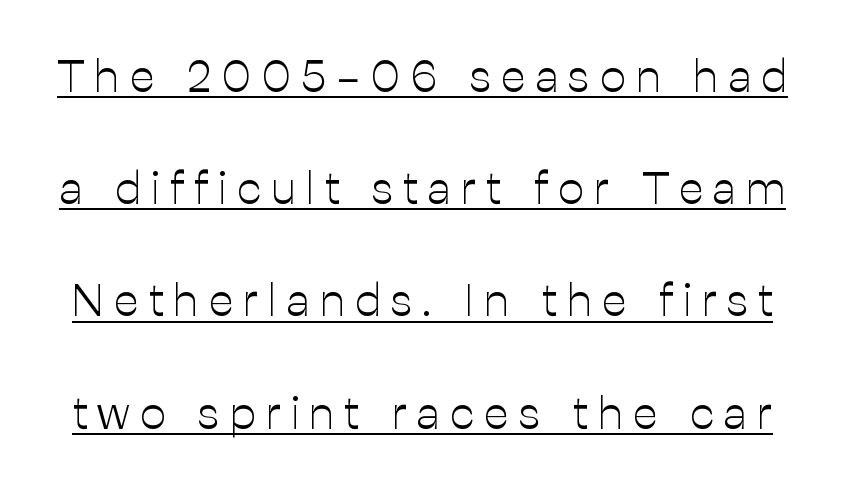
The image shows 46 px light sans-serif type, upright; set loose line spacing (2.44x), unusually wide letter spacing (+0.22 em), underlined; low stroke contrast and a medium x-height.
